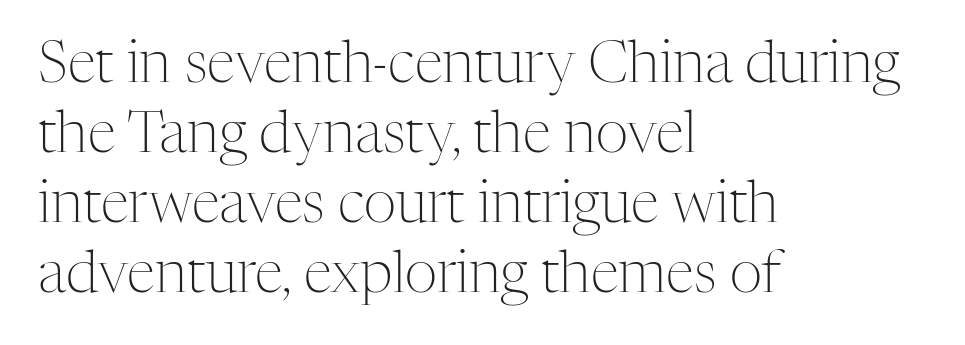
Q: Is the text bold? A: No.
Q: Is the text italic (slanted)? A: No, it is upright.
Q: Is the typeface a serif or a sans-serif typeface? A: Serif.
Q: Is the text underlined? A: No.
Q: How is the paragraph aligned? A: Left-aligned.
Q: Is the spacing between letters normal or unusually wide? A: Normal.
Q: Width (condensed, normal, or wide)? A: Normal.
Q: Stroke contrast? A: Medium.
Q: x-height? A: Medium.
Q: Monospaced? A: No.
